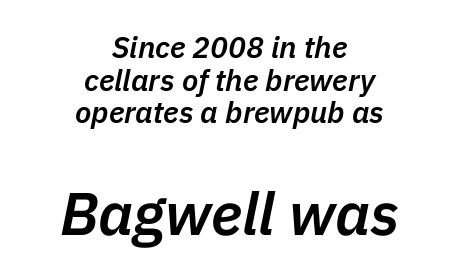
Q: Is the text bold? A: Semi-bold.
Q: Is the text italic (slanted)? A: Yes, it leans right by about 11 degrees.
Q: Is the text underlined? A: No.
Q: How is the paragraph aligned? A: Centered.
Q: Is the spacing between letters normal or unusually wide? A: Normal.
Q: Is the spacing between lines tight, normal or loose? A: Tight.
Q: Which block of text is set in a larger size, the first (top) or the second (bottom)? A: The second (bottom) one.
Q: Width (condensed, normal, or wide)? A: Normal.
Q: Stroke contrast? A: Low.
Q: x-height? A: Medium.
Q: Monospaced? A: No.
